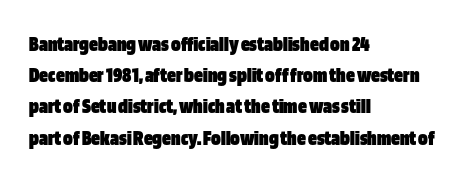
In CSS terms this would be text-align: left. Baseline-to-baseline distance is the conventional proportion of letter height. Notice how the stems are strictly vertical — no italics here. The space beneath each line is pristine and unruled. Spacing between characters is what you'd get straight out of the box. The passage shown is emphatically bold.
